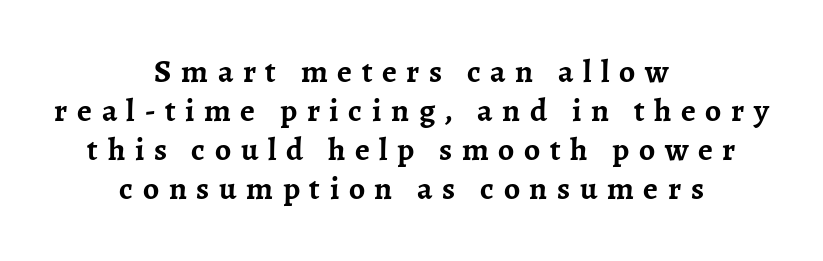
Posture: upright roman. If you folded the block vertically in half, each line would mirror itself in length. Loose tracking; the words dissolve into strings of separated letters. Each glyph is drawn with heavy, bold strokes. To sum up the face: it has serifs. Letters rest on an invisible, unmarked baseline.
